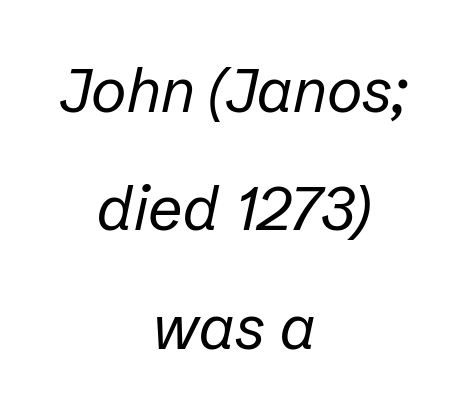
{"italic": "yes", "lean": "right", "slant_degrees": 12, "bold": "no", "weight": "regular", "width": "normal", "stroke_contrast": "low", "x_height": "medium", "monospaced": "no", "underline": "no", "align": "center", "line_spacing": "loose", "line_spacing_ratio": 1.94, "letter_spacing": "normal", "letter_spacing_em": 0.0, "glyph_px": 61}
